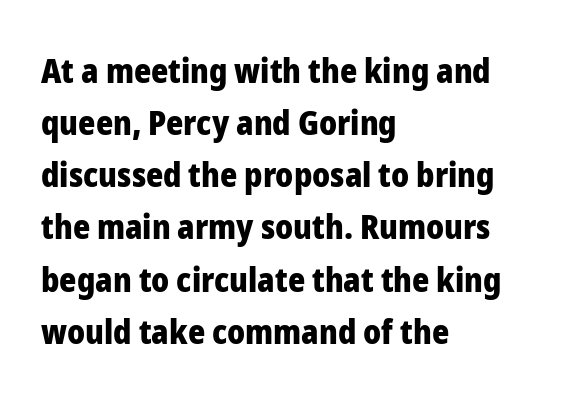
Q: Is the text bold? A: Yes.
Q: Is the text italic (slanted)? A: No, it is upright.
Q: Is the typeface a serif or a sans-serif typeface? A: Sans-serif.
Q: Is the text underlined? A: No.
Q: How is the paragraph aligned? A: Left-aligned.
Q: Is the spacing between letters normal or unusually wide? A: Normal.
Q: Is the spacing between lines tight, normal or loose? A: Normal.
Q: Width (condensed, normal, or wide)? A: Normal.
Q: Stroke contrast? A: Low.
Q: x-height? A: Medium.
Q: Monospaced? A: No.
